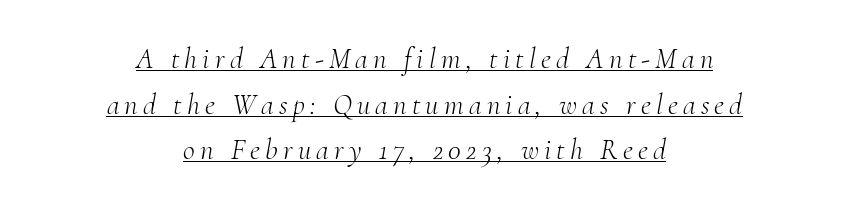
Q: Is the text bold? A: No.
Q: Is the text italic (slanted)? A: Yes, it leans right by about 10 degrees.
Q: Is the typeface a serif or a sans-serif typeface? A: Serif.
Q: Is the text underlined? A: Yes.
Q: How is the paragraph aligned? A: Centered.
Q: Is the spacing between lines tight, normal or loose? A: Normal.
Q: Width (condensed, normal, or wide)? A: Normal.
Q: Stroke contrast? A: Medium.
Q: x-height? A: Small.
Q: Monospaced? A: No.
